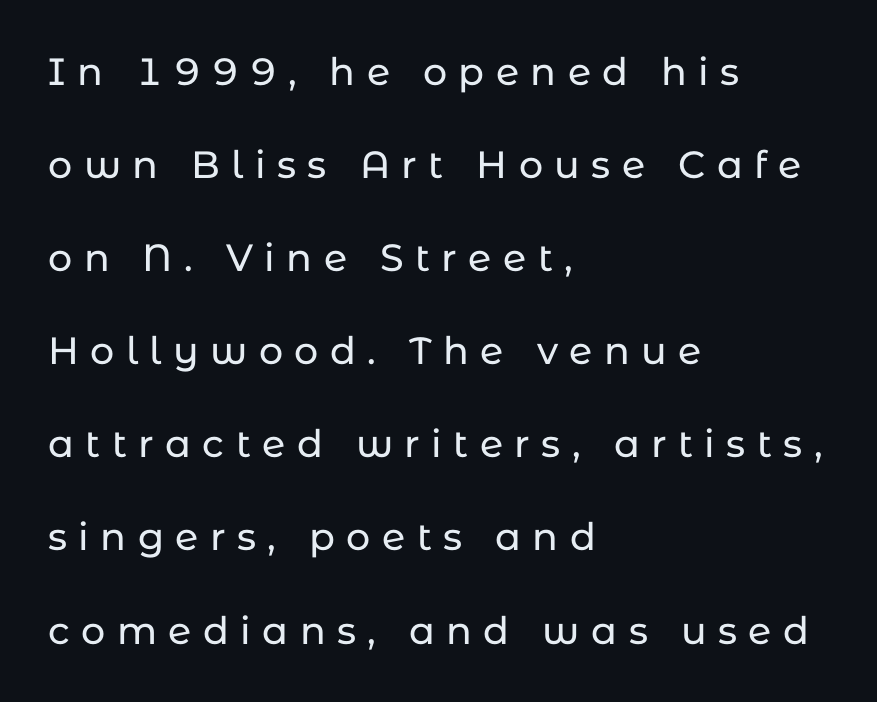
Q: Is the text italic (slanted)? A: No, it is upright.
Q: Is the typeface a serif or a sans-serif typeface? A: Sans-serif.
Q: Is the text underlined? A: No.
Q: How is the paragraph aligned? A: Left-aligned.
Q: Is the spacing between letters normal or unusually wide? A: Unusually wide.
Q: Is the spacing between lines tight, normal or loose? A: Loose.
Q: Width (condensed, normal, or wide)? A: Normal.
Q: Stroke contrast? A: Low.
Q: x-height? A: Medium.
Q: Monospaced? A: No.
